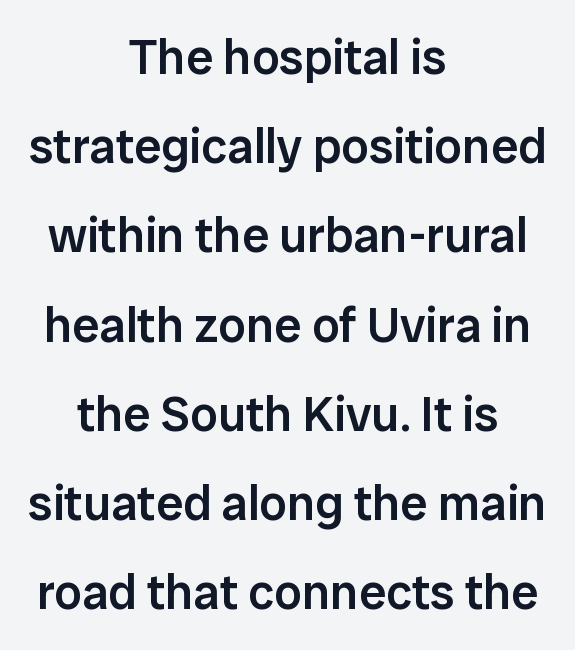
Q: Is the text bold? A: Semi-bold.
Q: Is the text italic (slanted)? A: No, it is upright.
Q: Is the typeface a serif or a sans-serif typeface? A: Sans-serif.
Q: Is the text underlined? A: No.
Q: How is the paragraph aligned? A: Centered.
Q: Is the spacing between letters normal or unusually wide? A: Normal.
Q: Width (condensed, normal, or wide)? A: Normal.
Q: Stroke contrast? A: Low.
Q: x-height? A: Medium.
Q: Monospaced? A: No.
